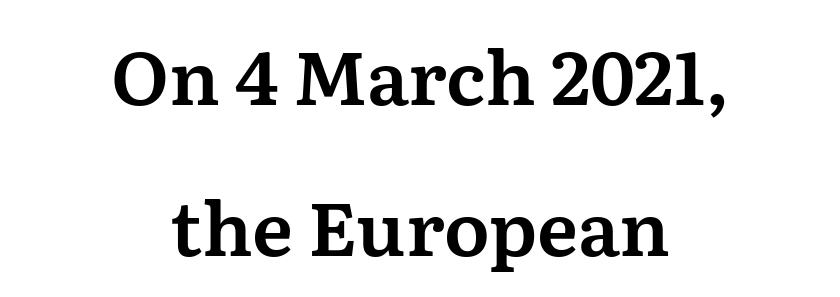
Between one letter and the next there's only the usual sliver of space. The block of text is sparse from top to bottom, with ample space between rows. Typographically, this falls in the serif category. The type sits square on the baseline with zero lean.
